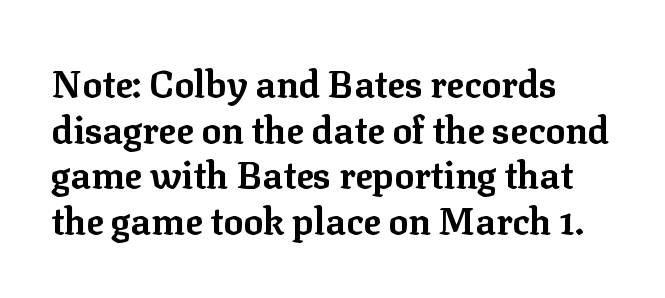
Q: Is the text bold? A: Yes.
Q: Is the text italic (slanted)? A: No, it is upright.
Q: Is the typeface a serif or a sans-serif typeface? A: Serif.
Q: Is the text underlined? A: No.
Q: How is the paragraph aligned? A: Left-aligned.
Q: Is the spacing between letters normal or unusually wide? A: Normal.
Q: Width (condensed, normal, or wide)? A: Normal.
Q: Stroke contrast? A: Low.
Q: x-height? A: Medium.
Q: Monospaced? A: No.
